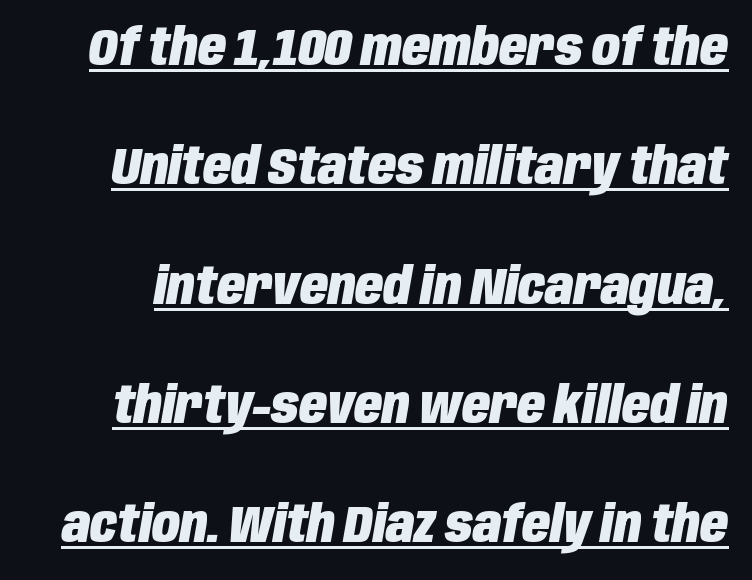
Strokes here are thick enough to call this a true bold. Here the designer chose a conventional face with non-uniform glyph widths. Glyph-to-glyph distance matches everyday printed text. Rows of type keep a wide berth in the vertical direction.
